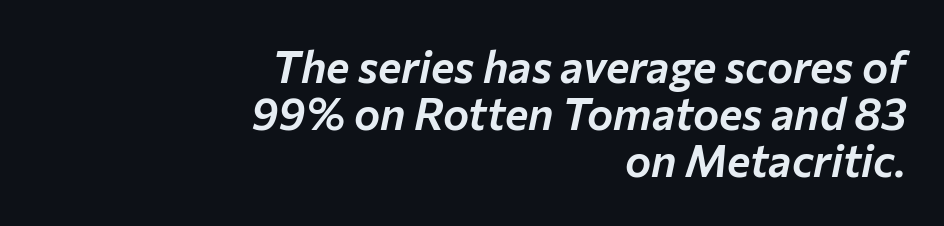
The image shows 44 px text type, italic (leaning right); set right-aligned, tight line spacing (1.07x), normal letter spacing, not underlined; low stroke contrast and a medium x-height.
